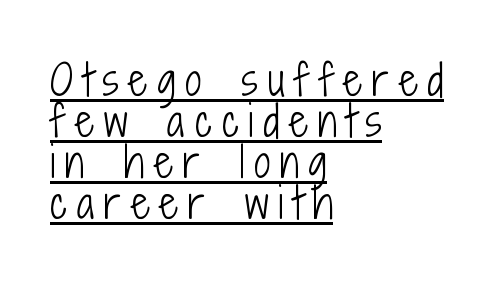
Q: Is the text bold? A: No.
Q: Is the text italic (slanted)? A: No, it is upright.
Q: Is the typeface a serif or a sans-serif typeface? A: Sans-serif.
Q: Is the text underlined? A: Yes.
Q: How is the paragraph aligned? A: Left-aligned.
Q: Is the spacing between letters normal or unusually wide? A: Unusually wide.
Q: Is the spacing between lines tight, normal or loose? A: Tight.
Q: Width (condensed, normal, or wide)? A: Condensed.
Q: Stroke contrast? A: Low.
Q: x-height? A: Medium.
Q: Monospaced? A: No.
